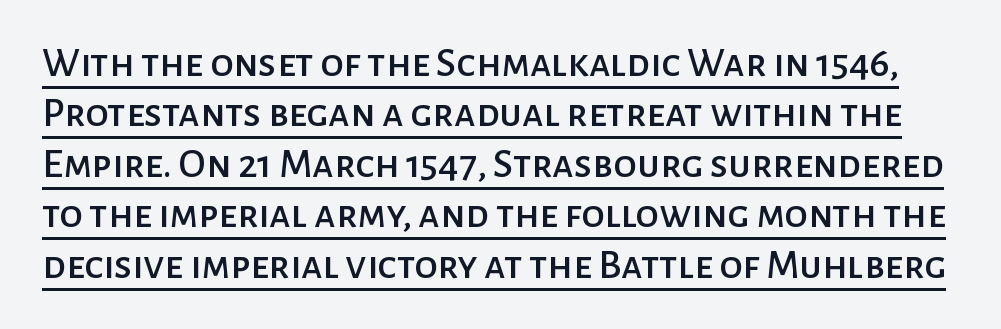
{"serif": "no", "italic": "no", "width": "normal", "stroke_contrast": "low", "x_height": "medium", "monospaced": "no", "underline": "yes", "line_spacing_ratio": 1.2, "letter_spacing": "normal", "letter_spacing_em": 0.0, "glyph_px": 42}
